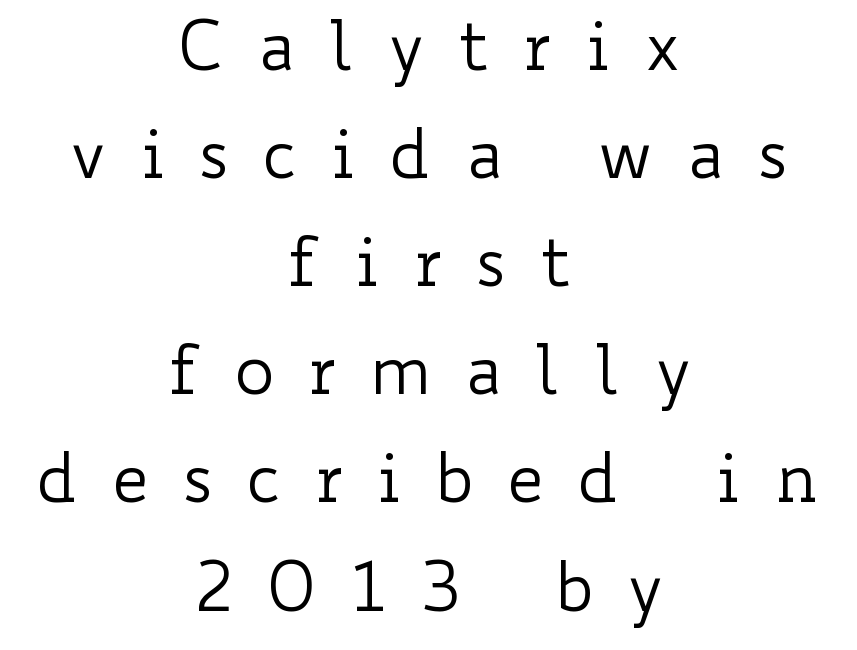
The image shows 68 px regular-weight, wide type, upright; set centered, normal line spacing (1.59x), unusually wide letter spacing (+0.47 em), not underlined; low stroke contrast and a small x-height.
